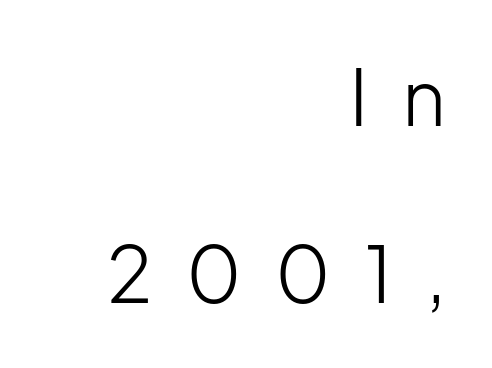
Q: Is the text bold? A: No.
Q: Is the text italic (slanted)? A: No, it is upright.
Q: Is the typeface a serif or a sans-serif typeface? A: Sans-serif.
Q: Is the text underlined? A: No.
Q: How is the paragraph aligned? A: Right-aligned.
Q: Is the spacing between letters normal or unusually wide? A: Unusually wide.
Q: Is the spacing between lines tight, normal or loose? A: Loose.
Q: Width (condensed, normal, or wide)? A: Normal.
Q: Stroke contrast? A: Low.
Q: x-height? A: Medium.
Q: Monospaced? A: No.
